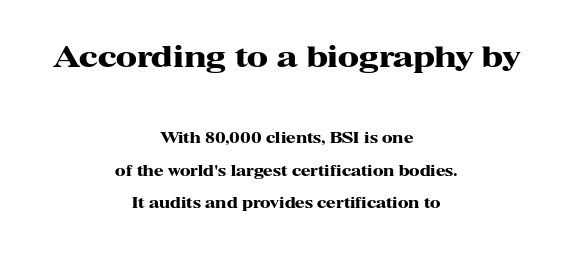
The image shows 28 px heavy, wide serif type, upright; set centered, loose line spacing (2.32x), normal letter spacing, not underlined; the first (top) block is 2.0x larger; high stroke contrast and a medium x-height.
